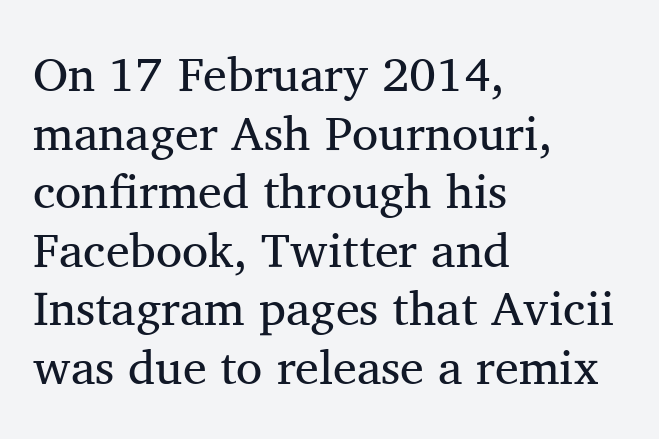
Q: Is the text bold? A: No.
Q: Is the text italic (slanted)? A: No, it is upright.
Q: Is the typeface a serif or a sans-serif typeface? A: Serif.
Q: Is the text underlined? A: No.
Q: How is the paragraph aligned? A: Left-aligned.
Q: Is the spacing between letters normal or unusually wide? A: Normal.
Q: Width (condensed, normal, or wide)? A: Normal.
Q: Stroke contrast? A: Medium.
Q: x-height? A: Medium.
Q: Monospaced? A: No.
